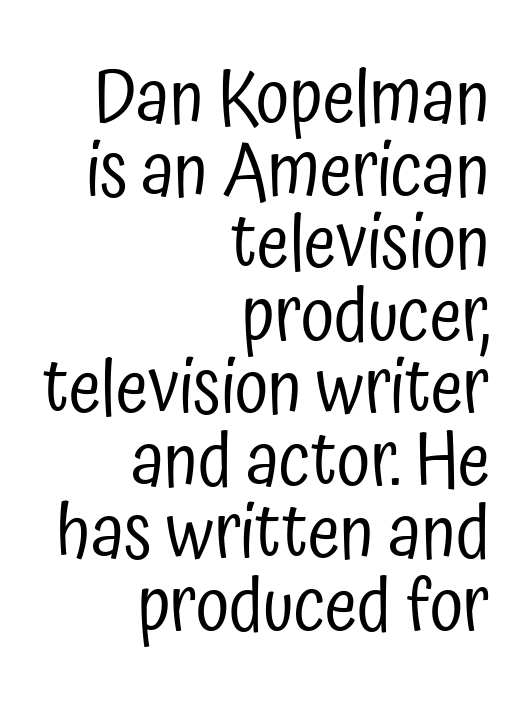
{"serif": "no", "italic": "no", "bold": "no", "weight": "regular", "width": "condensed", "stroke_contrast": "low", "x_height": "medium", "monospaced": "no", "underline": "no", "align": "right", "line_spacing": "tight", "line_spacing_ratio": 0.98, "letter_spacing": "normal", "letter_spacing_em": 0.0, "glyph_px": 74}
